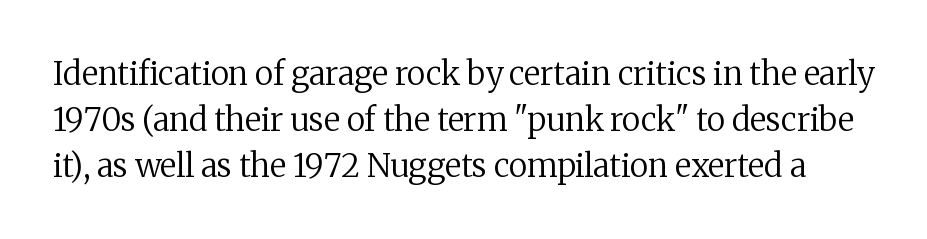
{"serif": "yes", "italic": "no", "bold": "no", "weight": "regular", "width": "normal", "stroke_contrast": "medium", "x_height": "medium", "monospaced": "no", "underline": "no", "line_spacing": "normal", "line_spacing_ratio": 1.43, "letter_spacing": "normal", "letter_spacing_em": 0.0, "glyph_px": 32}
